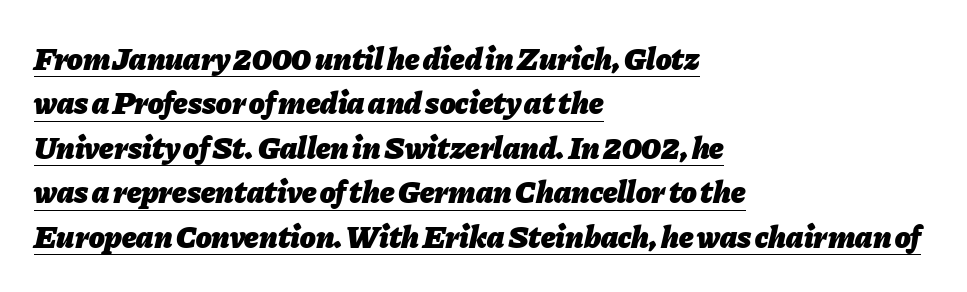
{"italic": "yes", "lean": "right", "slant_degrees": 11, "bold": "yes", "weight": "heavy", "width": "normal", "stroke_contrast": "low", "x_height": "medium", "monospaced": "no", "underline": "yes", "align": "left", "line_spacing": "normal", "line_spacing_ratio": 1.39, "letter_spacing": "normal", "letter_spacing_em": 0.0, "glyph_px": 32}
